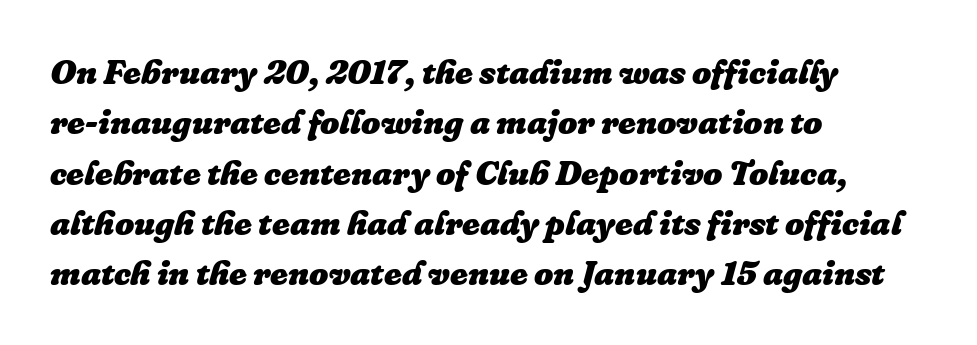
Q: Is the text bold? A: Yes.
Q: Is the text italic (slanted)? A: Yes, it leans right by about 16 degrees.
Q: Is the text underlined? A: No.
Q: How is the paragraph aligned? A: Left-aligned.
Q: Is the spacing between letters normal or unusually wide? A: Normal.
Q: Is the spacing between lines tight, normal or loose? A: Normal.
Q: Width (condensed, normal, or wide)? A: Normal.
Q: Stroke contrast? A: Low.
Q: x-height? A: Medium.
Q: Monospaced? A: No.
